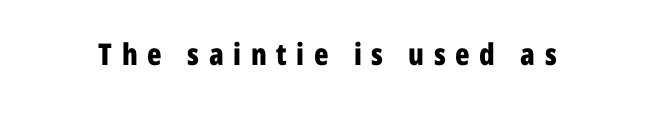
The tracking jumps out immediately: characters are airy and widely separated. Unlike italic type, these characters show no tilt at all. Weight check: bold — yes, fully. Bare-footed words on every line. Type style note: lacks serifs. The face used here is proportionally spaced, like ordinary book or web type.
